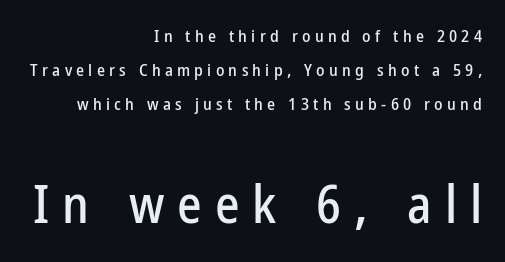
{"serif": "no", "italic": "no", "width": "condensed", "stroke_contrast": "low", "x_height": "medium", "monospaced": "no", "underline": "no", "align": "right", "line_spacing": "loose", "line_spacing_ratio": 2.0, "letter_spacing": "wide", "letter_spacing_em": 0.25, "larger_block": "second", "size_ratio": 3.06, "glyph_px": 52}
